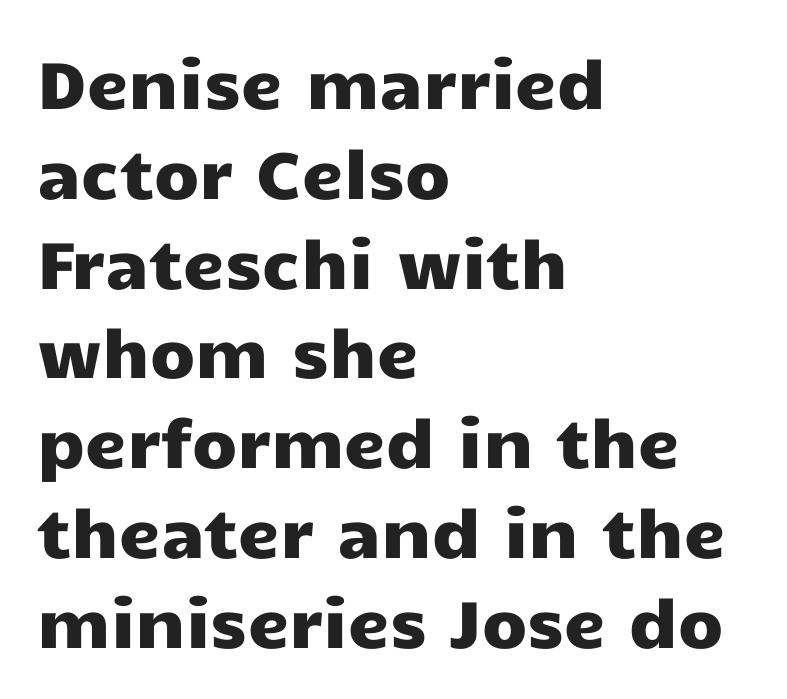
Looks like regular typesetting: each glyph gets only the width it needs. A student would call this left alignment; a typographer would say flush left, rag right. The area under the type is left untouched. What stands out about the letter spacing? Nothing — it is the standard amount. Regular leading.
